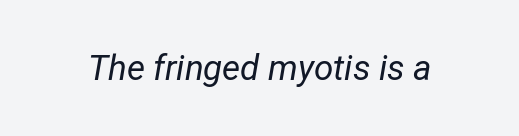
Q: Is the text bold? A: No.
Q: Is the text italic (slanted)? A: Yes, it leans right by about 12 degrees.
Q: Is the text underlined? A: No.
Q: Is the spacing between letters normal or unusually wide? A: Normal.
Q: Width (condensed, normal, or wide)? A: Condensed.
Q: Stroke contrast? A: Low.
Q: x-height? A: Medium.
Q: Monospaced? A: No.
